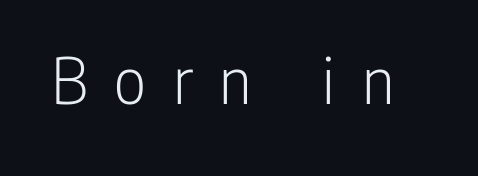
Q: Is the text bold? A: No.
Q: Is the text italic (slanted)? A: No, it is upright.
Q: Is the typeface a serif or a sans-serif typeface? A: Sans-serif.
Q: Is the text underlined? A: No.
Q: Is the spacing between letters normal or unusually wide? A: Unusually wide.
Q: Width (condensed, normal, or wide)? A: Condensed.
Q: Stroke contrast? A: Low.
Q: x-height? A: Medium.
Q: Monospaced? A: No.
